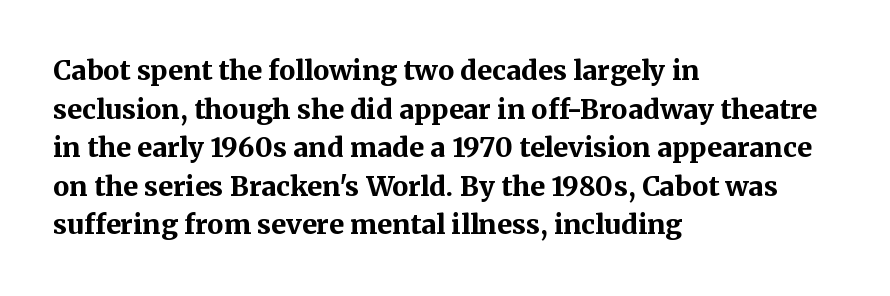
The image shows 27 px bold type, upright; set left-aligned, normal line spacing (1.43x), normal letter spacing, not underlined.
